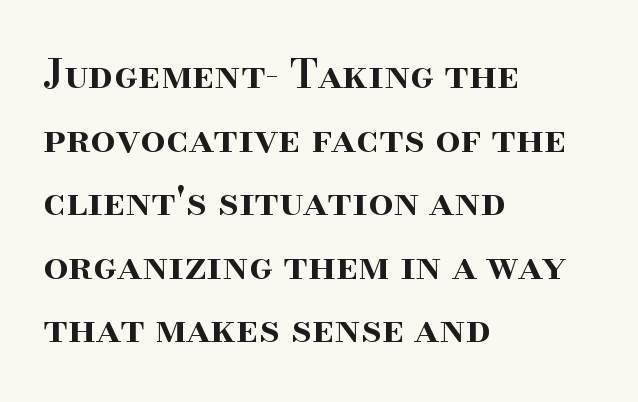
The image shows 40 px semibold serif type, upright; set left-aligned, normal line spacing (1.59x), normal letter spacing, not underlined; high stroke contrast and a small x-height.
